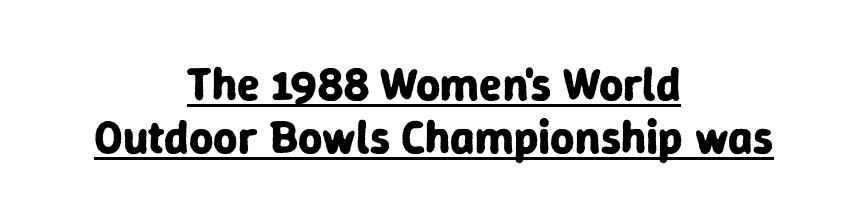
The image shows 47 px bold sans-serif type, upright; set centered, tight line spacing (1.13x), normal letter spacing, underlined; low stroke contrast and a medium x-height.
